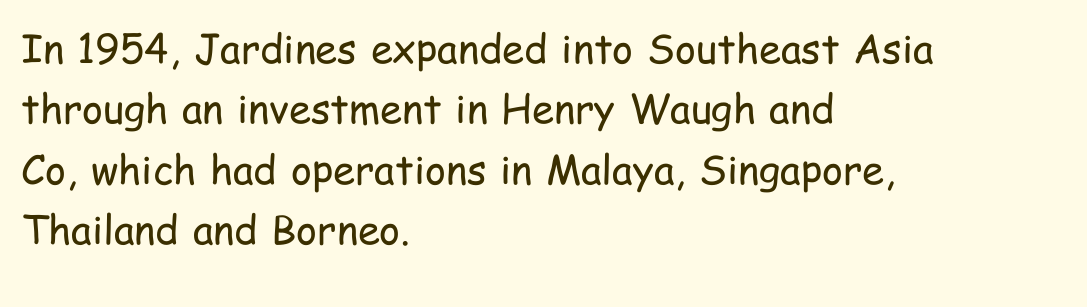
{"serif": "no", "italic": "no", "bold": "no", "weight": "regular", "width": "condensed", "stroke_contrast": "low", "x_height": "medium", "monospaced": "no", "underline": "no", "align": "left", "line_spacing": "normal", "line_spacing_ratio": 1.51, "letter_spacing": "normal", "letter_spacing_em": 0.0, "glyph_px": 40}
